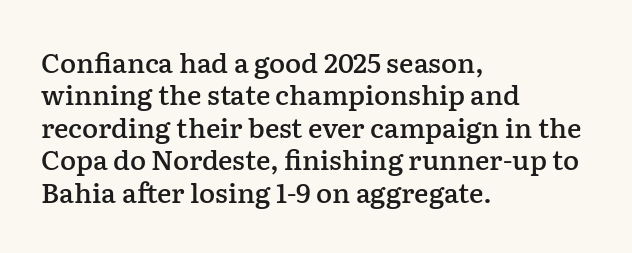
{"italic": "no", "bold": "semi", "underline": "no", "align": "left", "line_spacing_ratio": 1.2, "letter_spacing": "normal", "letter_spacing_em": 0.0, "glyph_px": 27}
